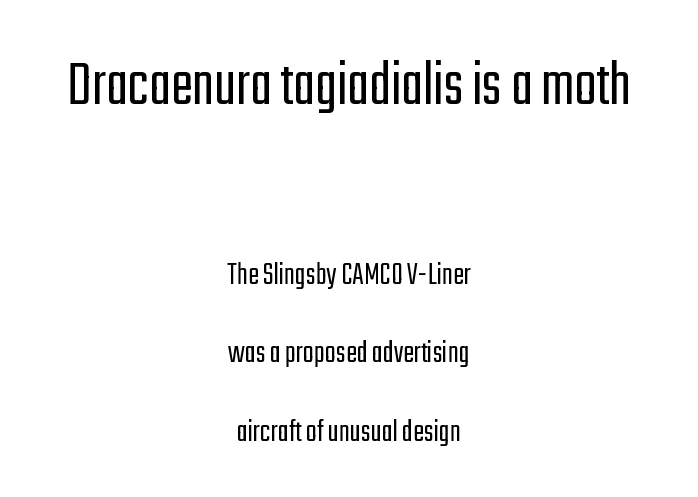
{"serif": "no", "italic": "no", "bold": "no", "weight": "light", "width": "condensed", "stroke_contrast": "low", "x_height": "medium", "monospaced": "no", "underline": "no", "align": "center", "line_spacing": "loose", "line_spacing_ratio": 2.37, "letter_spacing": "normal", "letter_spacing_em": 0.0, "larger_block": "first", "size_ratio": 2.0, "glyph_px": 66}
